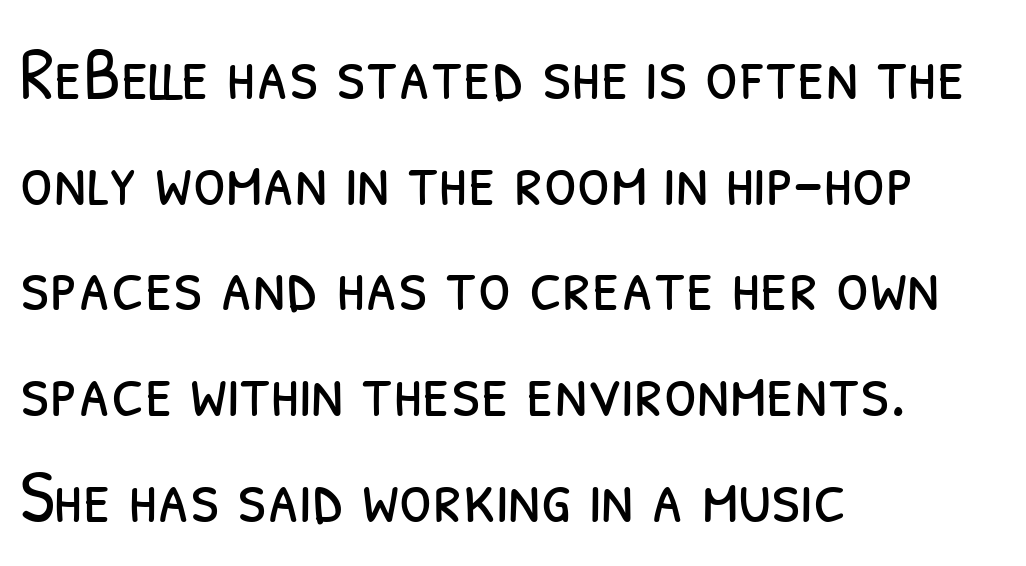
Q: Is the text bold? A: No.
Q: Is the typeface a serif or a sans-serif typeface? A: Sans-serif.
Q: Is the text underlined? A: No.
Q: How is the paragraph aligned? A: Left-aligned.
Q: Is the spacing between letters normal or unusually wide? A: Normal.
Q: Is the spacing between lines tight, normal or loose? A: Normal.
Q: Width (condensed, normal, or wide)? A: Condensed.
Q: Stroke contrast? A: Low.
Q: x-height? A: Medium.
Q: Monospaced? A: No.
